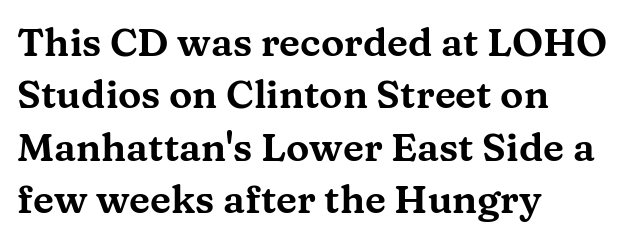
The image shows 39 px wide serif type, upright; set left-aligned, normal line spacing (1.34x), normal letter spacing, not underlined; medium stroke contrast and a medium x-height.
